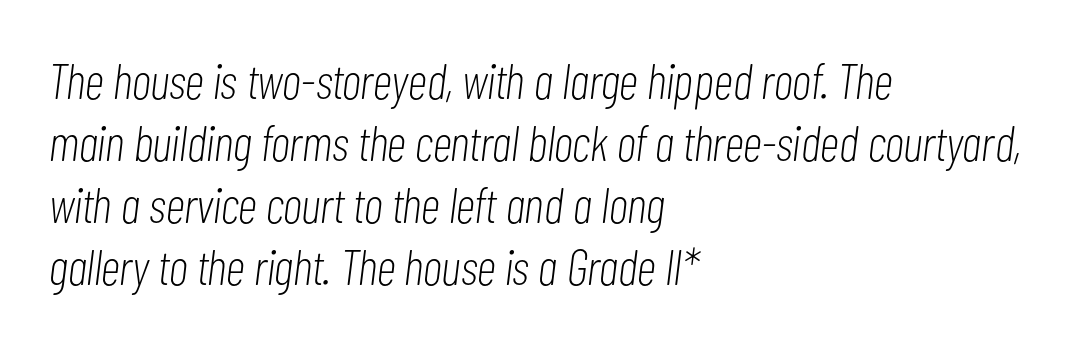
{"italic": "yes", "lean": "right", "slant_degrees": 7, "bold": "no", "weight": "light", "width": "condensed", "stroke_contrast": "low", "x_height": "medium", "monospaced": "no", "underline": "no", "align": "left", "line_spacing_ratio": 1.24, "letter_spacing": "normal", "letter_spacing_em": 0.0, "glyph_px": 50}
